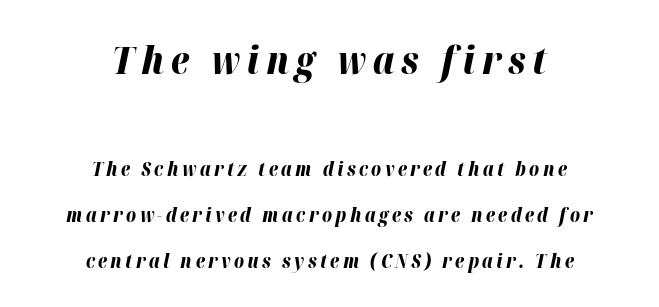
Q: Is the text bold? A: Yes.
Q: Is the text italic (slanted)? A: Yes, it leans right by about 12 degrees.
Q: Is the text underlined? A: No.
Q: How is the paragraph aligned? A: Centered.
Q: Is the spacing between lines tight, normal or loose? A: Loose.
Q: Which block of text is set in a larger size, the first (top) or the second (bottom)? A: The first (top) one.
Q: Width (condensed, normal, or wide)? A: Normal.
Q: Stroke contrast? A: High.
Q: x-height? A: Medium.
Q: Monospaced? A: No.
